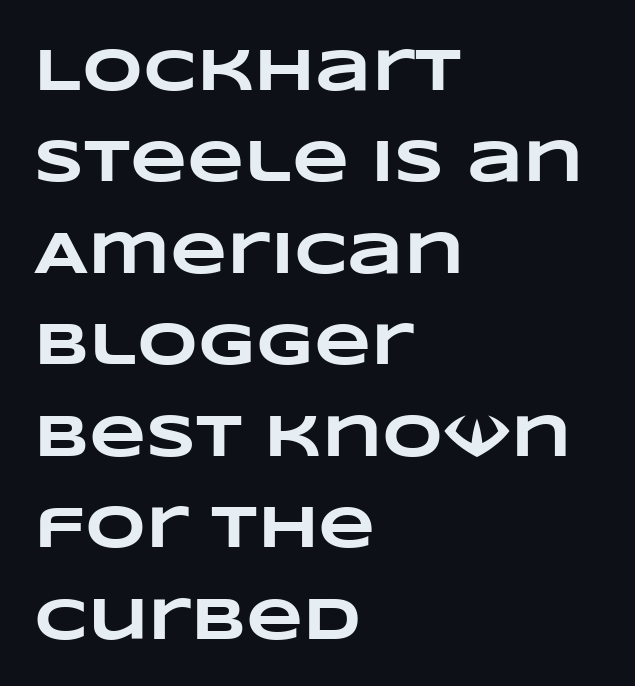
{"bold": "yes", "weight": "heavy", "width": "wide", "stroke_contrast": "low", "x_height": "large", "monospaced": "no", "underline": "no", "align": "left", "line_spacing": "normal", "line_spacing_ratio": 1.55, "letter_spacing": "normal", "letter_spacing_em": 0.0, "glyph_px": 59}
